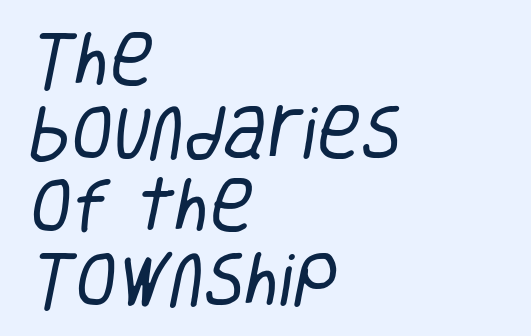
Q: Is the text bold? A: No.
Q: Is the typeface a serif or a sans-serif typeface? A: Sans-serif.
Q: Is the text underlined? A: No.
Q: How is the paragraph aligned? A: Left-aligned.
Q: Is the spacing between letters normal or unusually wide? A: Normal.
Q: Width (condensed, normal, or wide)? A: Condensed.
Q: Stroke contrast? A: Low.
Q: x-height? A: Large.
Q: Monospaced? A: No.
